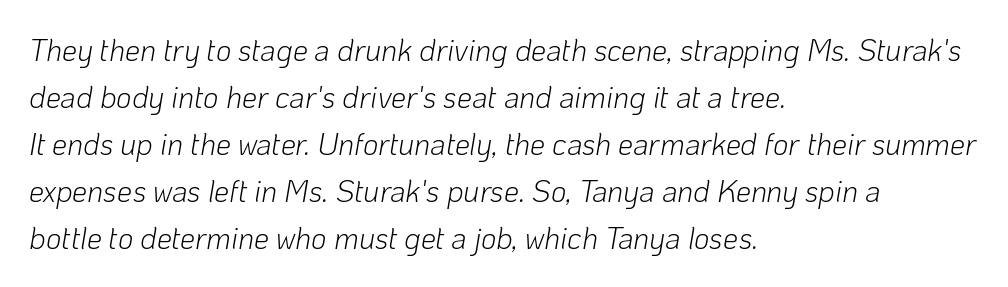
The image shows 30 px light type, italic (leaning right); set left-aligned, normal line spacing (1.57x), normal letter spacing, not underlined; low stroke contrast and a medium x-height.
